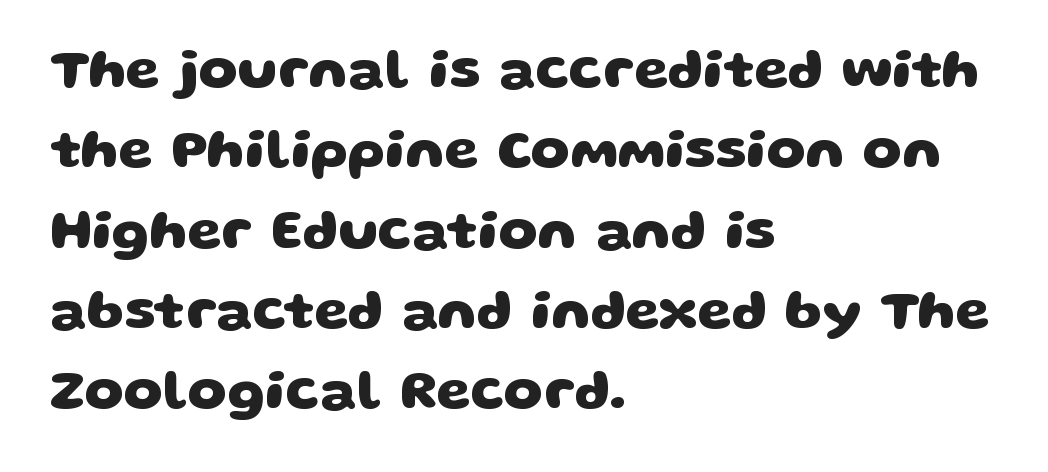
Summary of weight: heavy, a full bold. These lines are rendered in a variable-pitch font. Horizontally, the lines are justified to the leading edge only. The rendering keeps characters at their native spacing. A typesetter would call this leading conventional body-copy spacing. Grotesque or geometric, the face here clearly has no serifs.
